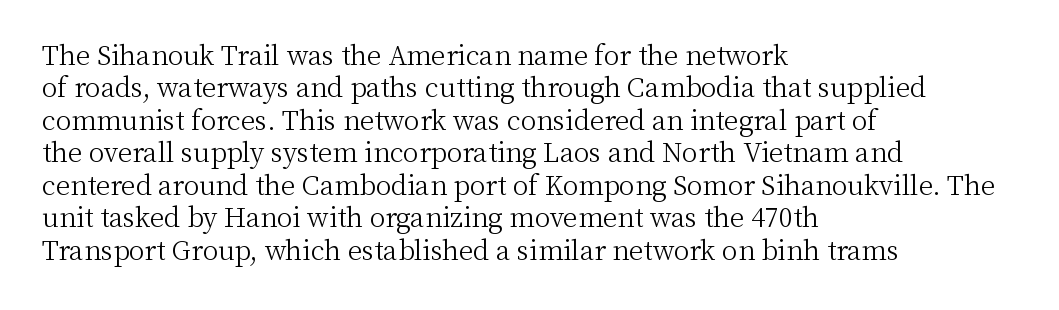
Line spacing here is normal. Nobody touched the tracking dial on this one. Quick note: underline off. Designer's note — italics off, roman on. The lines are quadded left.
